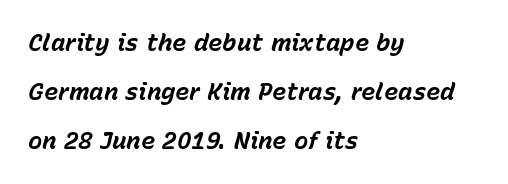
A typesetter would mark this as italic. Stroke thickness is high; the sample reads as a true bold. In CSS terms this would be text-align: left. The space beneath each line is pristine and unruled. Letter spacing: default. These lines stand farther apart than default settings would place them.
